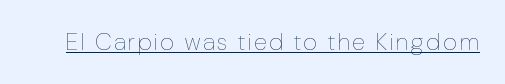
{"italic": "no", "bold": "no", "underline": "yes", "glyph_px": 24}
